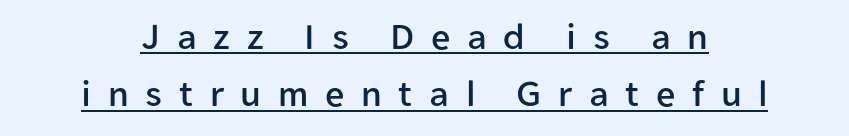
The passage shown is underscored from start to finish. Think of a printed novel: that variable character pitch is what you see here. Upright lettering throughout. Notice how descenders clear the ascenders below comfortably — that's standard leading. Compared with typical body copy, the letter spacing here is much looser. Look at the bottom of the vertical strokes: they stop flat, with no serifs.
